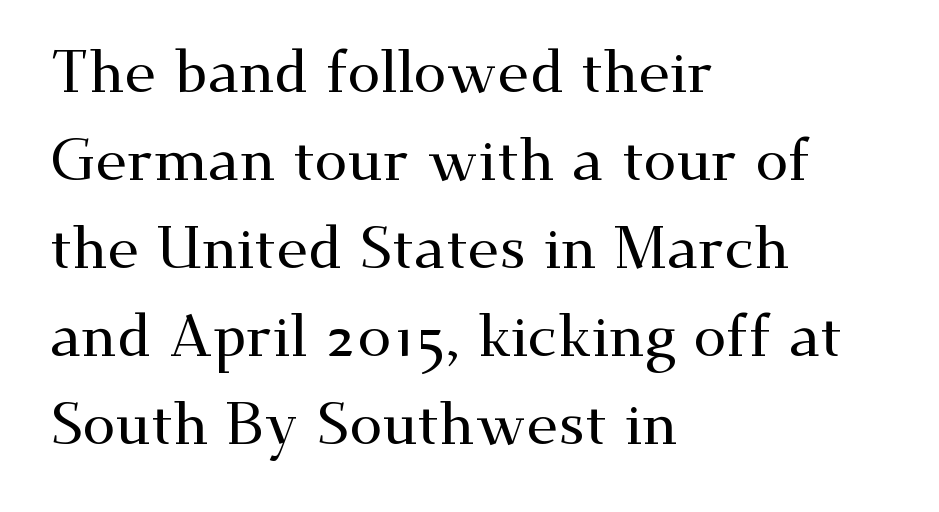
Q: Is the text italic (slanted)? A: No, it is upright.
Q: Is the typeface a serif or a sans-serif typeface? A: Serif.
Q: Is the text underlined? A: No.
Q: How is the paragraph aligned? A: Left-aligned.
Q: Is the spacing between letters normal or unusually wide? A: Normal.
Q: Is the spacing between lines tight, normal or loose? A: Normal.
Q: Width (condensed, normal, or wide)? A: Wide.
Q: Stroke contrast? A: Medium.
Q: x-height? A: Small.
Q: Monospaced? A: No.
